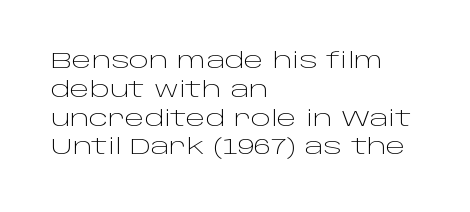
{"italic": "no", "bold": "no", "underline": "no", "align": "left", "line_spacing": "normal", "line_spacing_ratio": 1.37, "letter_spacing": "normal", "letter_spacing_em": 0.0, "glyph_px": 21}
